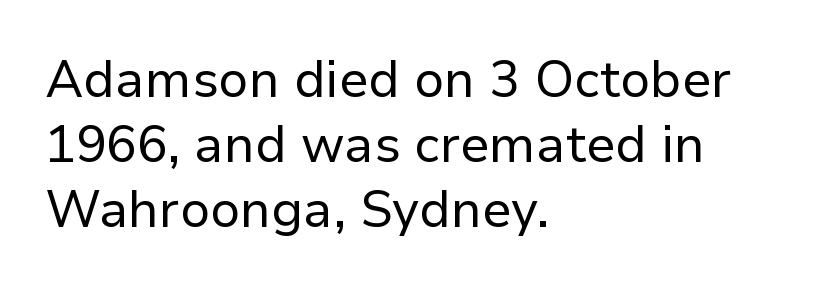
The image shows 51 px regular-weight sans-serif type, upright; set left-aligned, normal line spacing (1.27x), normal letter spacing, not underlined; low stroke contrast and a medium x-height.
